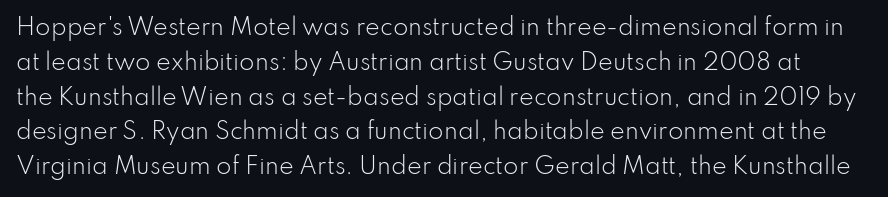
The image shows 22 px text type, upright; set normal line spacing (1.58x), normal letter spacing, not underlined.
